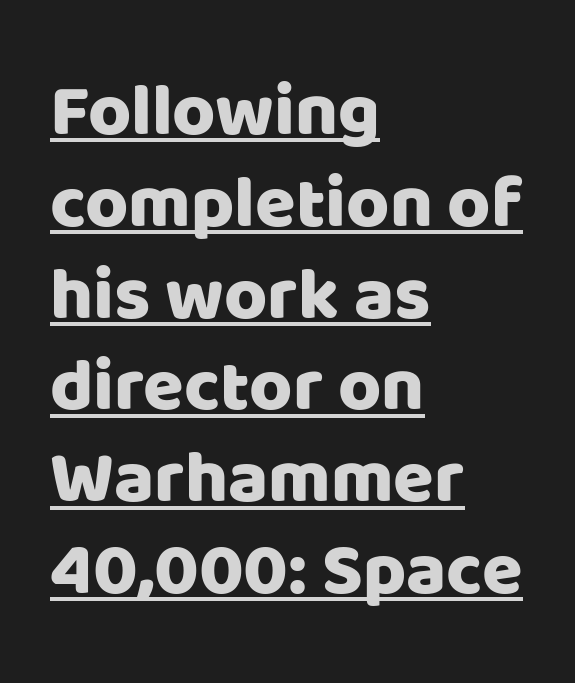
The image shows 74 px sans-serif type, upright; set left-aligned, line spacing 1.24x, normal letter spacing, underlined; low stroke contrast and a large x-height.
